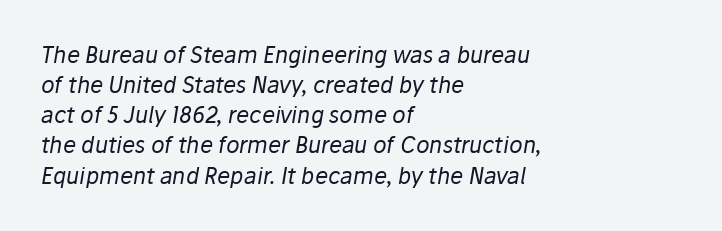
{"italic": "yes", "lean": "right", "slant_degrees": 10, "bold": "no", "underline": "no", "align": "left", "line_spacing": "normal", "line_spacing_ratio": 1.37, "letter_spacing": "normal", "letter_spacing_em": 0.0, "glyph_px": 22}
